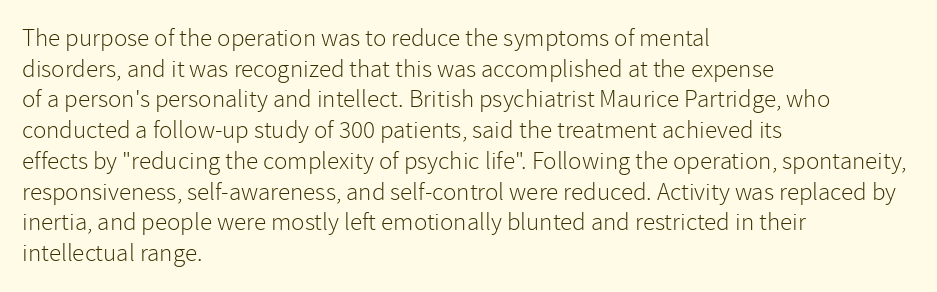
Q: Is the text bold? A: No.
Q: Is the text italic (slanted)? A: No, it is upright.
Q: Is the text underlined? A: No.
Q: How is the paragraph aligned? A: Left-aligned.
Q: Is the spacing between letters normal or unusually wide? A: Normal.
